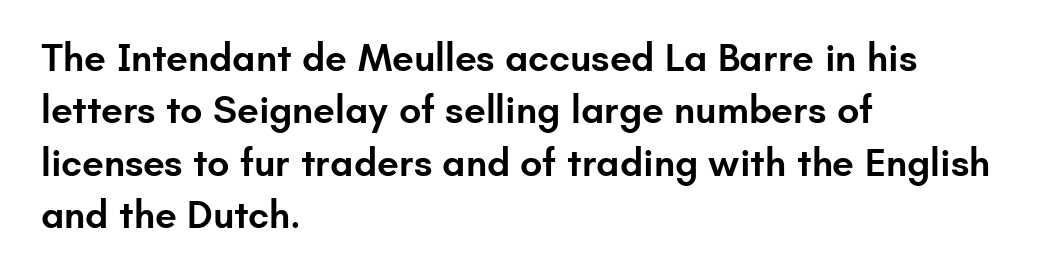
The image shows 39 px semibold sans-serif type, upright; set left-aligned, normal line spacing (1.34x), normal letter spacing, not underlined; low stroke contrast and a small x-height.
